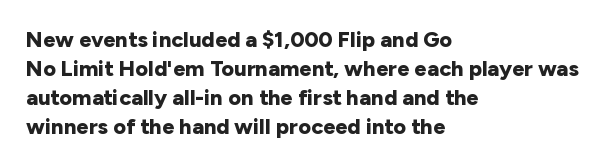
I'd describe the lettering as bold — thick and assertive. Line starts are locked; line ends wander. Nope, not italic — everything's standing straight. Only glyphs here, with clear space below each row.
